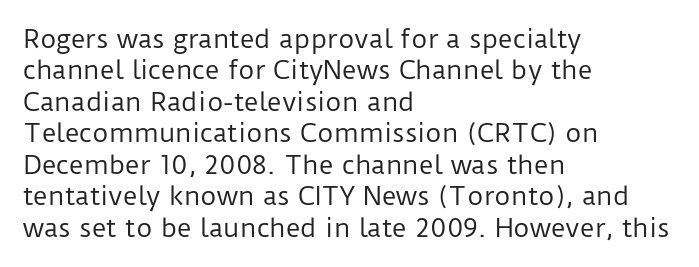
The image shows 25 px text type, upright; set left-aligned, normal line spacing (1.26x), normal letter spacing, not underlined.
